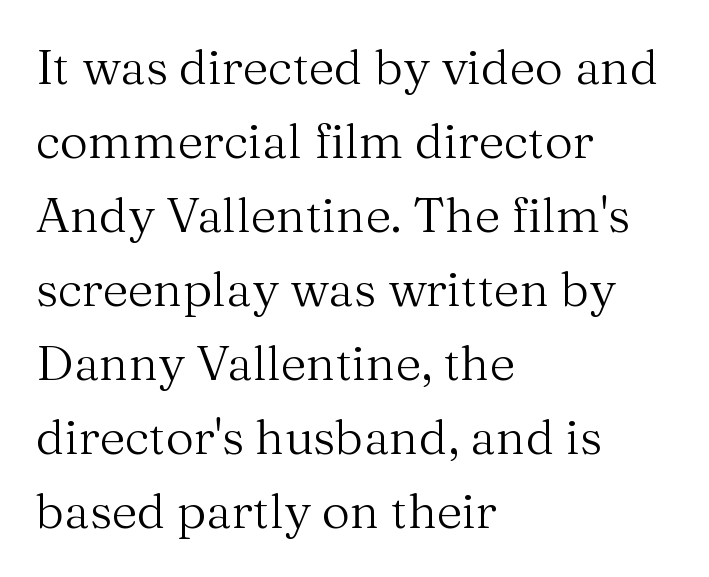
The image shows 49 px regular-weight serif type, upright; set left-aligned, normal line spacing (1.51x), normal letter spacing, not underlined; medium stroke contrast and a medium x-height.
